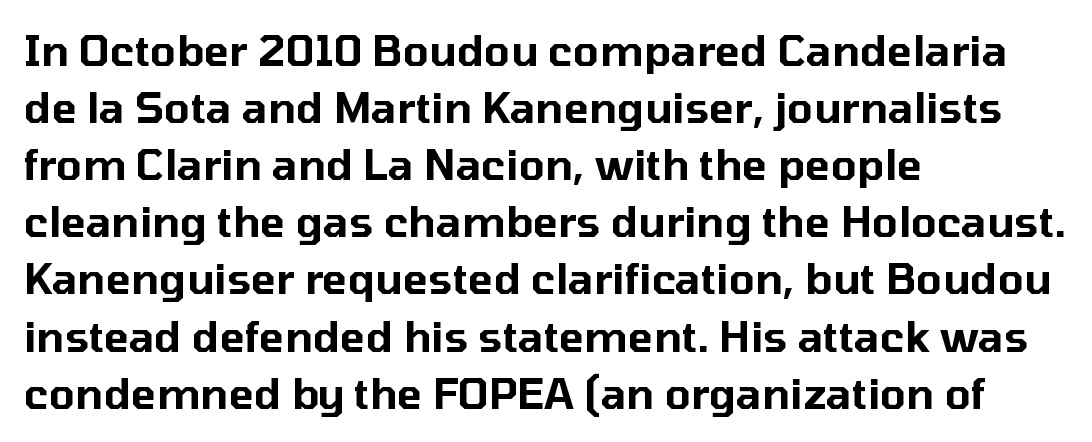
Q: Is the text italic (slanted)? A: No, it is upright.
Q: Is the typeface a serif or a sans-serif typeface? A: Sans-serif.
Q: Is the text underlined? A: No.
Q: How is the paragraph aligned? A: Left-aligned.
Q: Is the spacing between letters normal or unusually wide? A: Normal.
Q: Is the spacing between lines tight, normal or loose? A: Normal.
Q: Width (condensed, normal, or wide)? A: Normal.
Q: Stroke contrast? A: Low.
Q: x-height? A: Medium.
Q: Monospaced? A: No.
